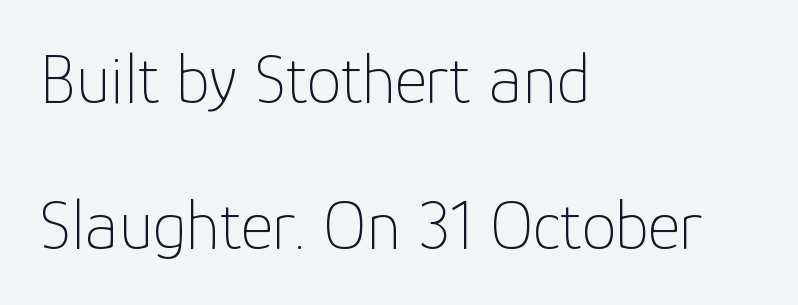
The image shows 70 px thin sans-serif type, upright; set left-aligned, loose line spacing (2.08x), normal letter spacing, not underlined; low stroke contrast and a medium x-height.
